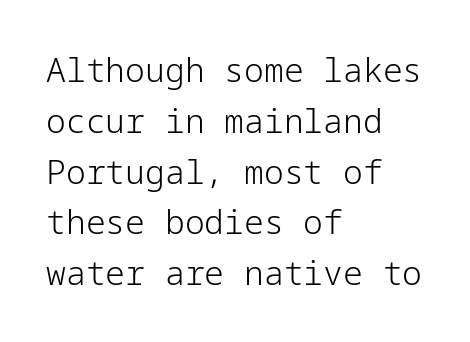
Horizontally, the lines are justified to the leading edge only. Standard letterfit; no display-style spreading of the glyphs. No letter is thick-stroked: the sample isn't bold. The lettering stays uniformly vertical, giving the passage a roman look. The leading is moderate, giving the passage an even texture.
